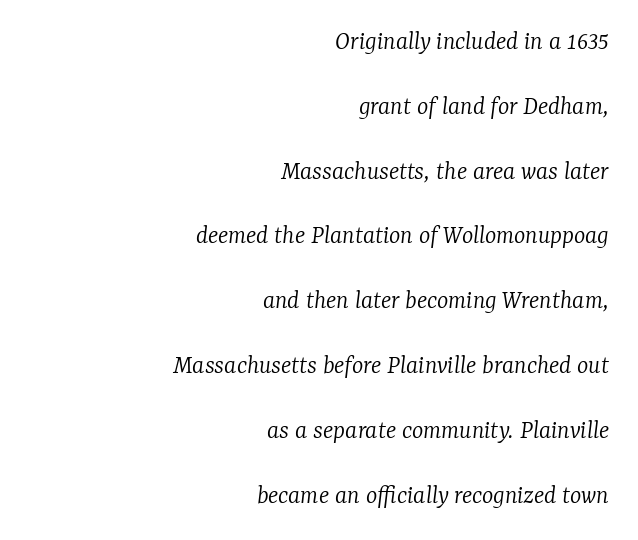
Q: Is the text bold? A: No.
Q: Is the text italic (slanted)? A: Yes, it leans right by about 7 degrees.
Q: Is the text underlined? A: No.
Q: How is the paragraph aligned? A: Right-aligned.
Q: Is the spacing between letters normal or unusually wide? A: Normal.
Q: Is the spacing between lines tight, normal or loose? A: Loose.
